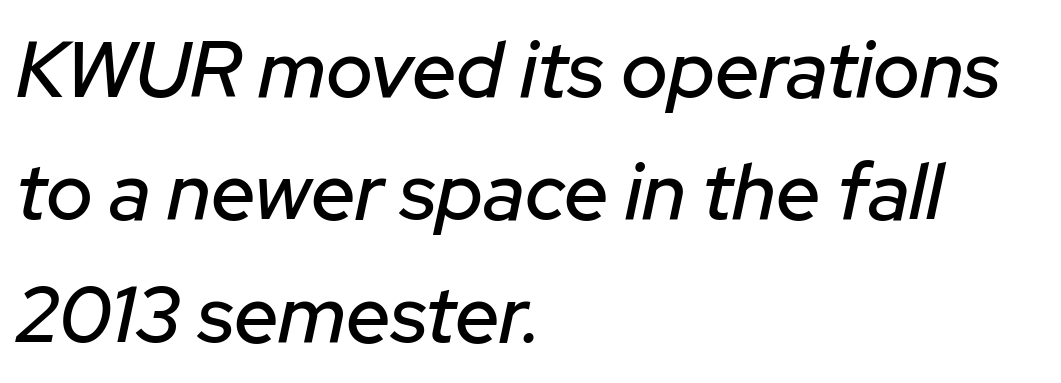
Q: Is the text italic (slanted)? A: Yes, it leans right by about 12 degrees.
Q: Is the text underlined? A: No.
Q: How is the paragraph aligned? A: Left-aligned.
Q: Is the spacing between letters normal or unusually wide? A: Normal.
Q: Is the spacing between lines tight, normal or loose? A: Normal.
Q: Width (condensed, normal, or wide)? A: Normal.
Q: Stroke contrast? A: Low.
Q: x-height? A: Medium.
Q: Monospaced? A: No.
